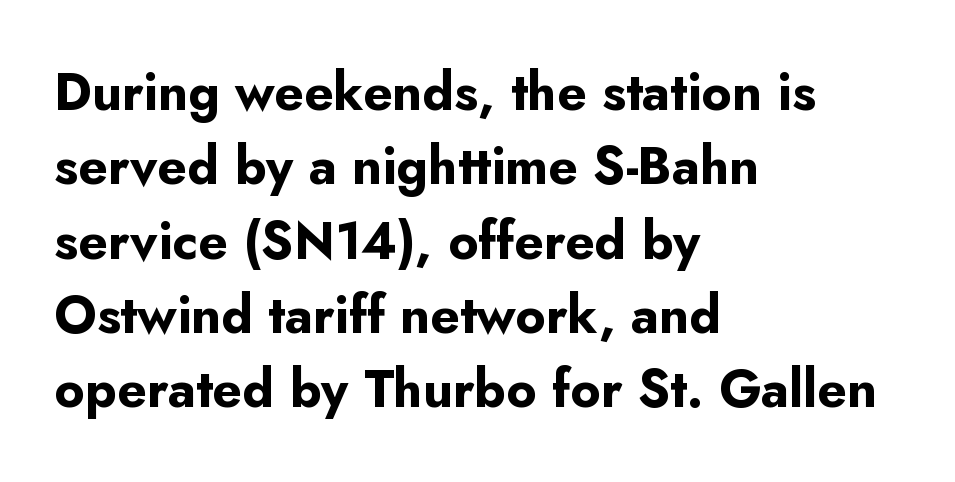
The image shows 52 px bold sans-serif type, upright; set left-aligned, normal line spacing (1.43x), normal letter spacing, not underlined; low stroke contrast and a small x-height.
